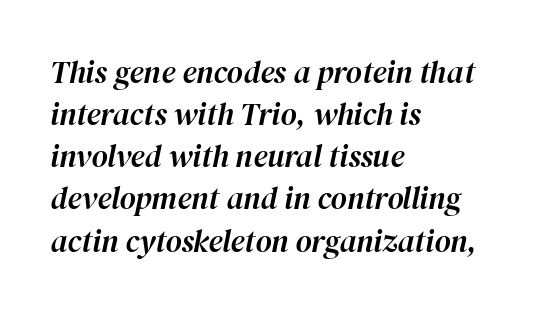
{"italic": "yes", "lean": "right", "slant_degrees": 12, "width": "normal", "stroke_contrast": "high", "x_height": "medium", "monospaced": "no", "underline": "no", "align": "left", "line_spacing": "normal", "line_spacing_ratio": 1.36, "letter_spacing": "normal", "letter_spacing_em": 0.0, "glyph_px": 31}
